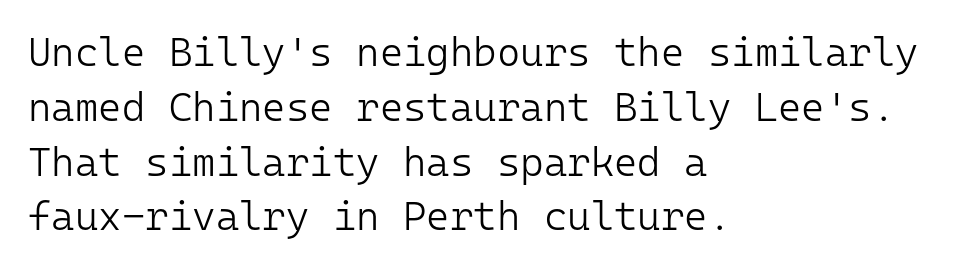
Q: Is the text bold? A: No.
Q: Is the text italic (slanted)? A: No, it is upright.
Q: Is the typeface a serif or a sans-serif typeface? A: Sans-serif.
Q: Is the text underlined? A: No.
Q: How is the paragraph aligned? A: Left-aligned.
Q: Is the spacing between letters normal or unusually wide? A: Normal.
Q: Is the spacing between lines tight, normal or loose? A: Normal.
Q: Width (condensed, normal, or wide)? A: Normal.
Q: Stroke contrast? A: Low.
Q: x-height? A: Medium.
Q: Monospaced? A: Yes.
